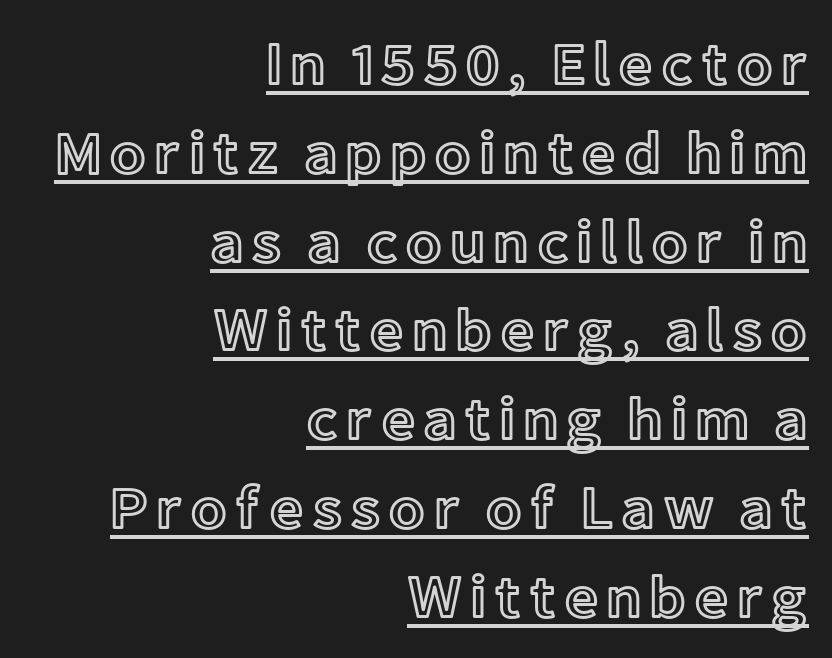
Q: Is the text italic (slanted)? A: No, it is upright.
Q: Is the text underlined? A: Yes.
Q: How is the paragraph aligned? A: Right-aligned.
Q: Is the spacing between lines tight, normal or loose? A: Normal.
Q: Width (condensed, normal, or wide)? A: Normal.
Q: x-height? A: Medium.
Q: Monospaced? A: No.
